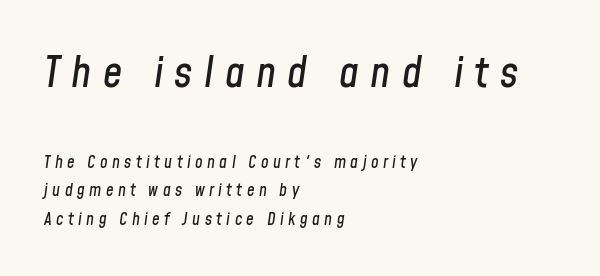
{"italic": "yes", "lean": "right", "slant_degrees": 8, "width": "condensed", "stroke_contrast": "low", "x_height": "medium", "monospaced": "no", "underline": "no", "align": "left", "line_spacing": "normal", "line_spacing_ratio": 1.68, "letter_spacing": "wide", "letter_spacing_em": 0.26, "larger_block": "first", "size_ratio": 2.53, "glyph_px": 43}
